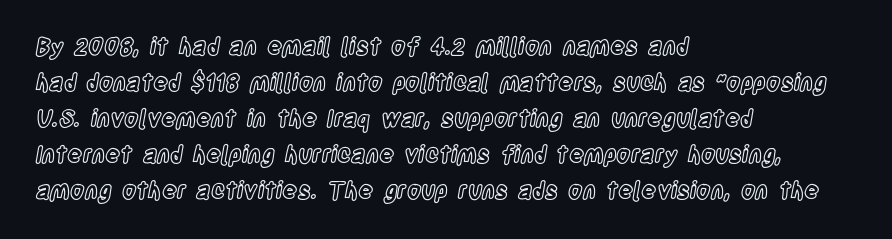
{"underline": "no", "align": "left", "line_spacing": "normal", "line_spacing_ratio": 1.57, "letter_spacing": "normal", "letter_spacing_em": 0.0, "glyph_px": 23}
